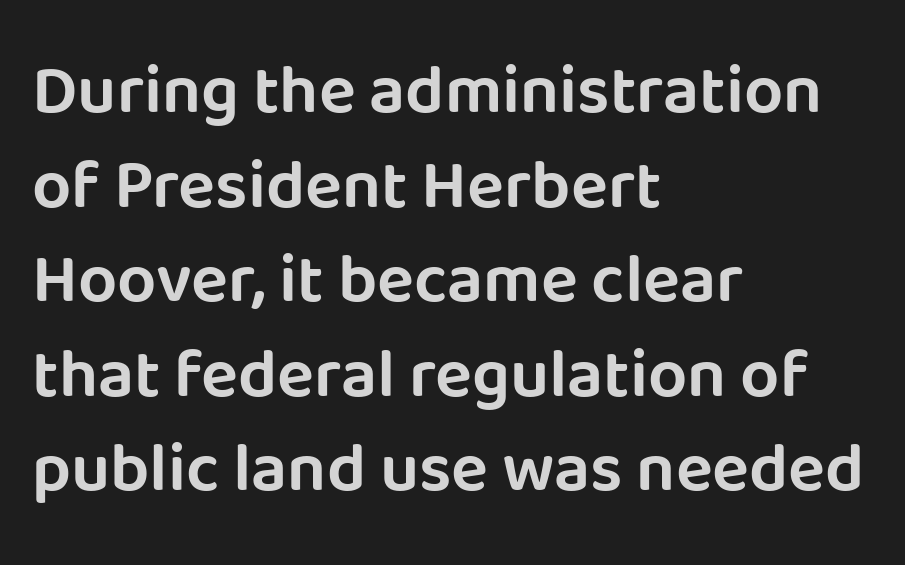
Q: Is the text italic (slanted)? A: No, it is upright.
Q: Is the typeface a serif or a sans-serif typeface? A: Sans-serif.
Q: Is the text underlined? A: No.
Q: How is the paragraph aligned? A: Left-aligned.
Q: Is the spacing between letters normal or unusually wide? A: Normal.
Q: Is the spacing between lines tight, normal or loose? A: Normal.
Q: Width (condensed, normal, or wide)? A: Normal.
Q: Stroke contrast? A: Low.
Q: x-height? A: Large.
Q: Monospaced? A: No.
